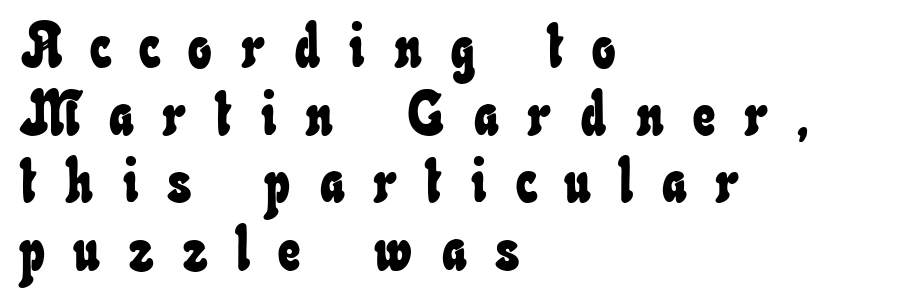
The image shows 62 px condensed type; set left-aligned, tight line spacing (1.09x), unusually wide letter spacing (+0.47 em), not underlined; low stroke contrast and a small x-height.
